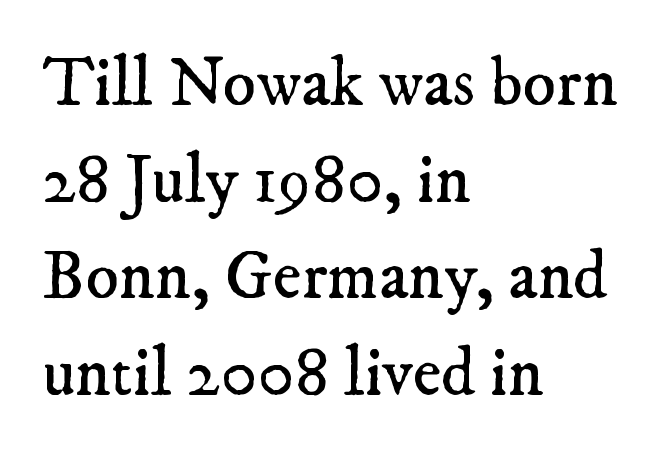
{"serif": "yes", "bold": "no", "weight": "regular", "width": "normal", "stroke_contrast": "low", "x_height": "small", "monospaced": "no", "underline": "no", "align": "left", "line_spacing": "normal", "line_spacing_ratio": 1.4, "letter_spacing": "normal", "letter_spacing_em": 0.0, "glyph_px": 69}
